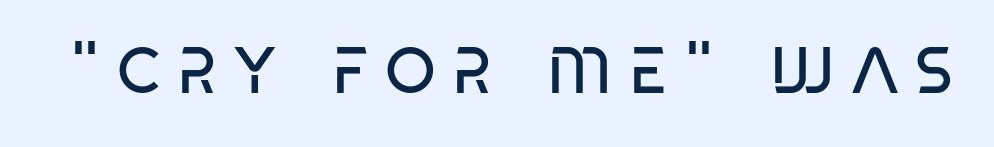
Q: Is the text bold? A: No.
Q: Is the typeface a serif or a sans-serif typeface? A: Sans-serif.
Q: Is the text underlined? A: No.
Q: Is the spacing between letters normal or unusually wide? A: Unusually wide.
Q: Width (condensed, normal, or wide)? A: Condensed.
Q: Stroke contrast? A: Low.
Q: x-height? A: Large.
Q: Monospaced? A: No.
